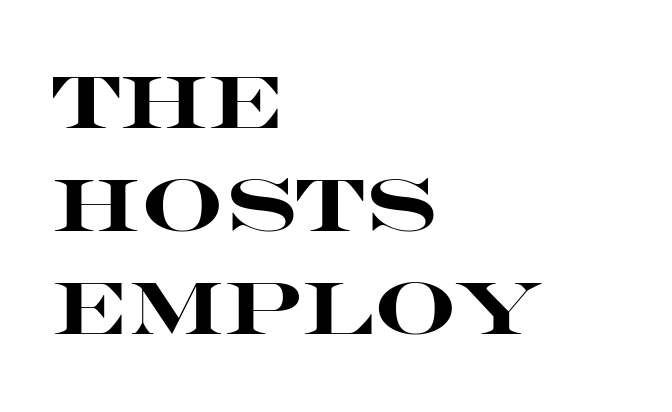
Q: Is the text bold? A: Yes.
Q: Is the text italic (slanted)? A: No, it is upright.
Q: Is the typeface a serif or a sans-serif typeface? A: Serif.
Q: Is the text underlined? A: No.
Q: How is the paragraph aligned? A: Left-aligned.
Q: Is the spacing between letters normal or unusually wide? A: Normal.
Q: Is the spacing between lines tight, normal or loose? A: Normal.
Q: Width (condensed, normal, or wide)? A: Wide.
Q: Stroke contrast? A: High.
Q: x-height? A: Large.
Q: Monospaced? A: No.
